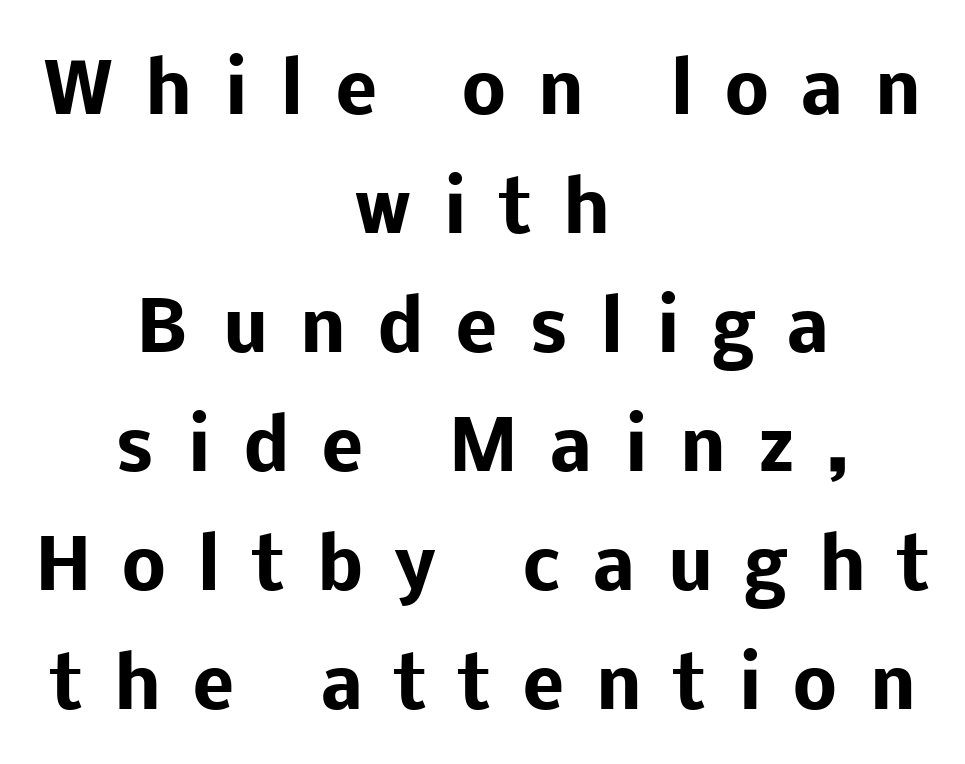
Upright lettering throughout. Leftover space on each line is divided equally before and after the words. The zone under the glyphs is completely vacant. Regarding serifs, this sample does without them. The face used here is proportionally spaced, like ordinary book or web type.
